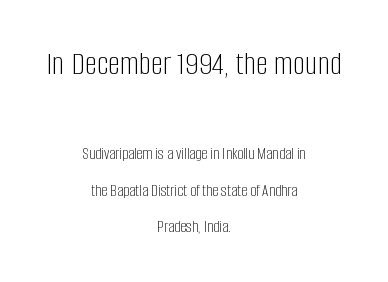
Q: Is the text bold? A: No.
Q: Is the text italic (slanted)? A: No, it is upright.
Q: Is the typeface a serif or a sans-serif typeface? A: Sans-serif.
Q: Is the text underlined? A: No.
Q: How is the paragraph aligned? A: Centered.
Q: Is the spacing between letters normal or unusually wide? A: Normal.
Q: Is the spacing between lines tight, normal or loose? A: Loose.
Q: Which block of text is set in a larger size, the first (top) or the second (bottom)? A: The first (top) one.
Q: Width (condensed, normal, or wide)? A: Condensed.
Q: Stroke contrast? A: Low.
Q: x-height? A: Large.
Q: Monospaced? A: No.
